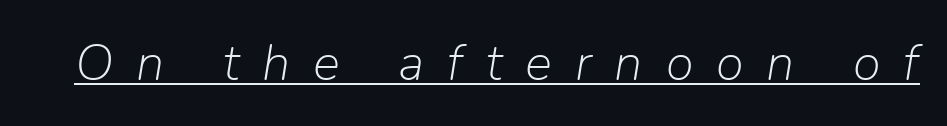
Q: Is the text bold? A: No.
Q: Is the text italic (slanted)? A: Yes, it leans right by about 9 degrees.
Q: Is the text underlined? A: Yes.
Q: Is the spacing between letters normal or unusually wide? A: Unusually wide.
Q: Width (condensed, normal, or wide)? A: Normal.
Q: Stroke contrast? A: Low.
Q: x-height? A: Medium.
Q: Monospaced? A: No.
